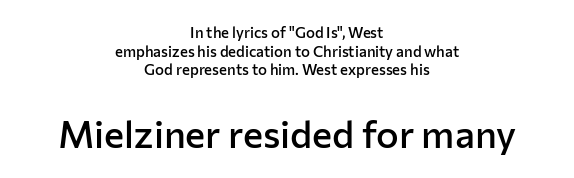
The image shows 38 px semibold sans-serif type, upright; set centered, normal line spacing (1.25x), normal letter spacing, not underlined; the second (bottom) block is 2.53x larger; low stroke contrast and a medium x-height.
